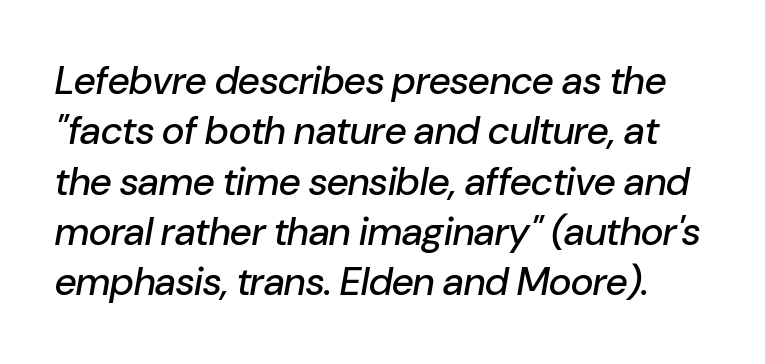
{"italic": "yes", "lean": "right", "slant_degrees": 10, "width": "normal", "stroke_contrast": "low", "x_height": "medium", "monospaced": "no", "underline": "no", "line_spacing": "normal", "line_spacing_ratio": 1.29, "letter_spacing": "normal", "letter_spacing_em": 0.0, "glyph_px": 39}
